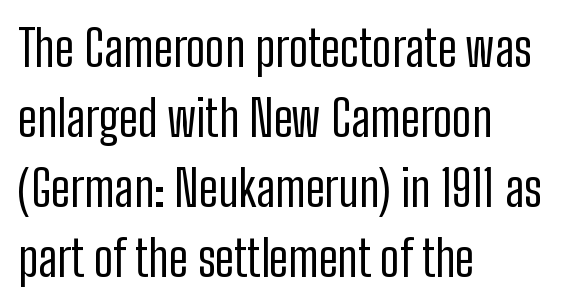
{"serif": "no", "italic": "no", "bold": "no", "weight": "regular", "width": "condensed", "stroke_contrast": "low", "x_height": "medium", "monospaced": "no", "underline": "no", "align": "left", "line_spacing": "normal", "line_spacing_ratio": 1.43, "letter_spacing": "normal", "letter_spacing_em": 0.0, "glyph_px": 49}
